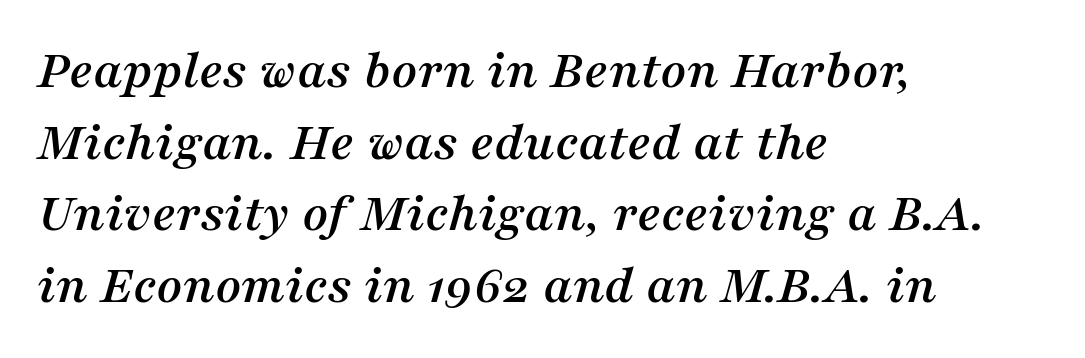
{"serif": "yes", "italic": "yes", "lean": "right", "slant_degrees": 16, "width": "normal", "stroke_contrast": "medium", "x_height": "medium", "monospaced": "no", "underline": "no", "align": "left", "line_spacing": "normal", "line_spacing_ratio": 1.28, "letter_spacing": "normal", "letter_spacing_em": 0.0, "glyph_px": 56}
